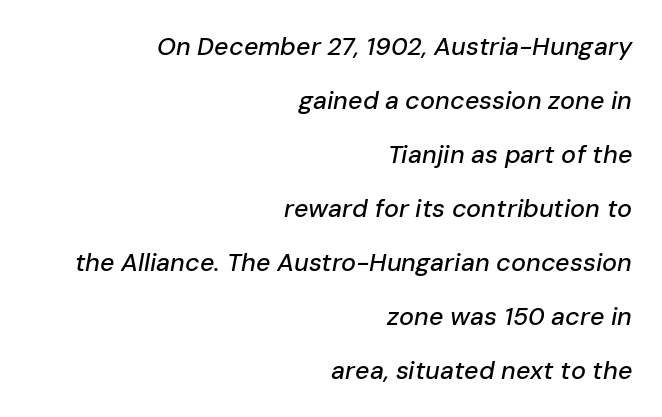
Q: Is the text italic (slanted)? A: Yes, it leans right by about 10 degrees.
Q: Is the text underlined? A: No.
Q: How is the paragraph aligned? A: Right-aligned.
Q: Is the spacing between letters normal or unusually wide? A: Normal.
Q: Is the spacing between lines tight, normal or loose? A: Loose.
